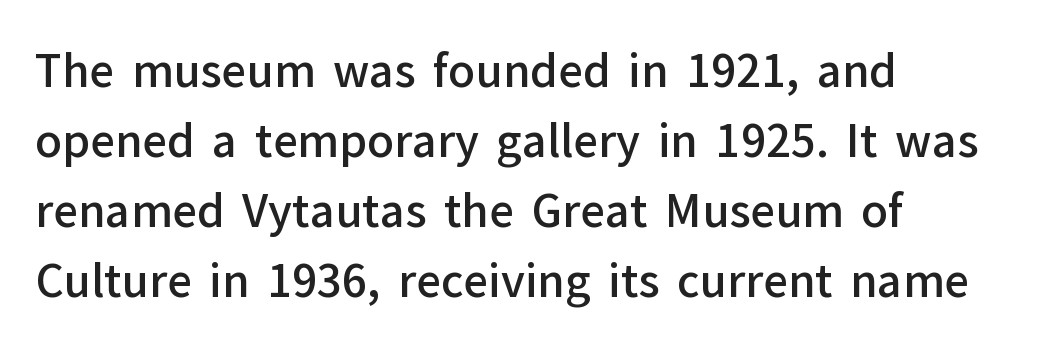
The space beneath each line is pristine and unruled. The typesetting leans somewhat heavy: a semibold. A sans-serif font was chosen for this passage. There is no visible air inserted between adjacent glyphs.
